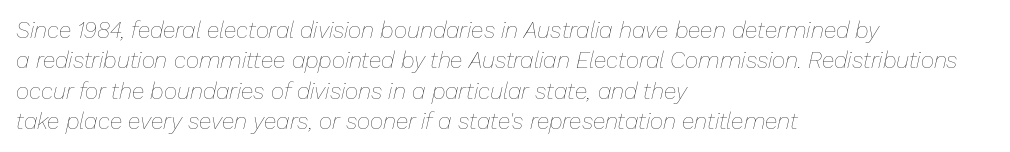
{"italic": "yes", "lean": "right", "slant_degrees": 13, "bold": "no", "underline": "no", "align": "left", "line_spacing": "normal", "line_spacing_ratio": 1.32, "letter_spacing": "normal", "letter_spacing_em": 0.0, "glyph_px": 23}
